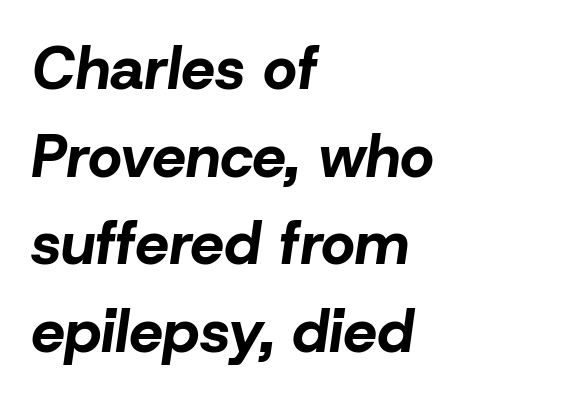
The image shows 60 px bold type, italic (leaning right); set left-aligned, normal line spacing (1.46x), normal letter spacing, not underlined; low stroke contrast and a medium x-height.
